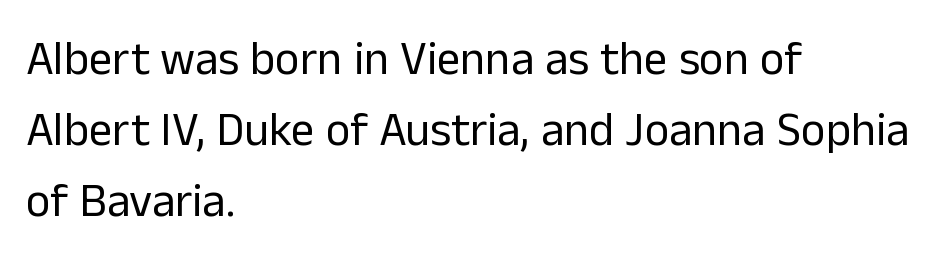
{"serif": "no", "italic": "no", "bold": "no", "weight": "regular", "width": "normal", "stroke_contrast": "low", "x_height": "medium", "monospaced": "no", "underline": "no", "align": "left", "line_spacing": "normal", "line_spacing_ratio": 1.51, "letter_spacing": "normal", "letter_spacing_em": 0.0, "glyph_px": 47}
